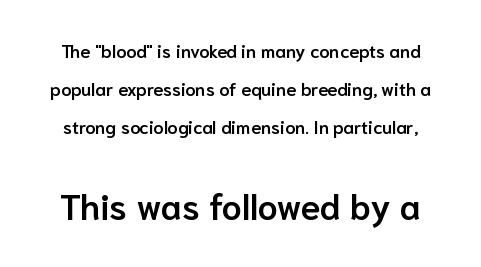
The image shows 36 px semibold sans-serif type, upright; set loose line spacing (2.1x), normal letter spacing, not underlined; the second (bottom) block is 2.0x larger; low stroke contrast and a medium x-height.
